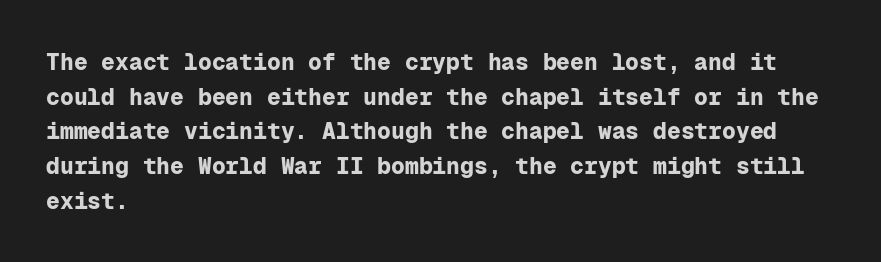
The image shows 23 px bold type, upright; set left-aligned, normal line spacing (1.51x), normal letter spacing, not underlined.
